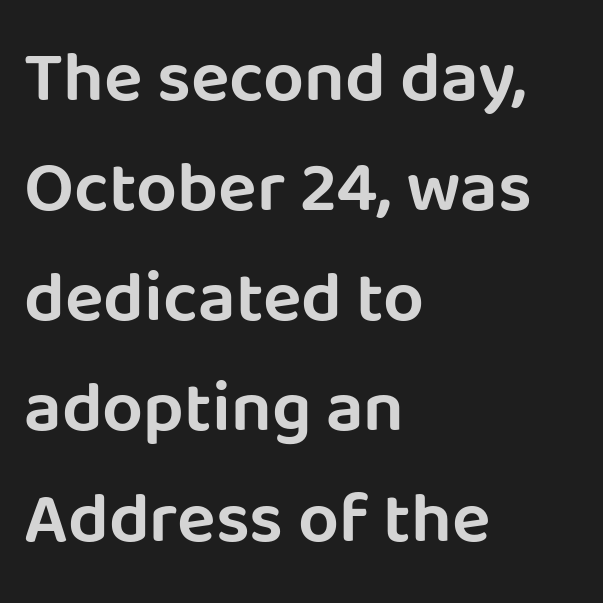
{"serif": "no", "italic": "no", "width": "normal", "stroke_contrast": "low", "x_height": "large", "monospaced": "no", "underline": "no", "align": "left", "line_spacing": "normal", "line_spacing_ratio": 1.53, "letter_spacing": "normal", "letter_spacing_em": 0.0, "glyph_px": 72}
